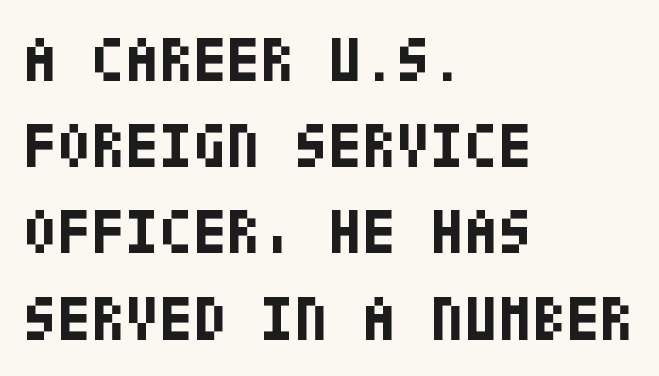
The image shows 62 px bold, condensed sans-serif type, upright; set left-aligned, normal line spacing (1.39x), normal letter spacing, not underlined; low stroke contrast and a large x-height.
